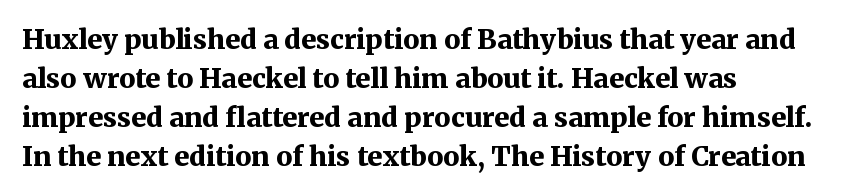
The image shows 27 px bold type, upright; set left-aligned, normal line spacing (1.44x), normal letter spacing, not underlined.
